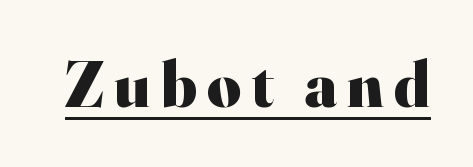
The image shows 65 px heavy serif type, upright; set underlined; high stroke contrast and a small x-height.
